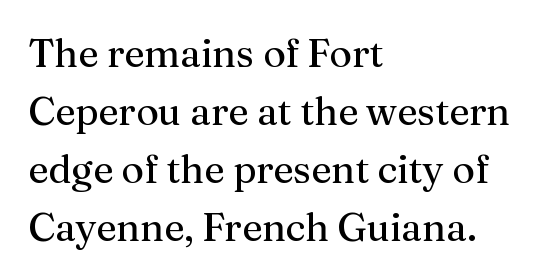
The image shows 39 px regular-weight serif type, upright; set left-aligned, normal line spacing (1.49x), normal letter spacing, not underlined; medium stroke contrast and a medium x-height.
